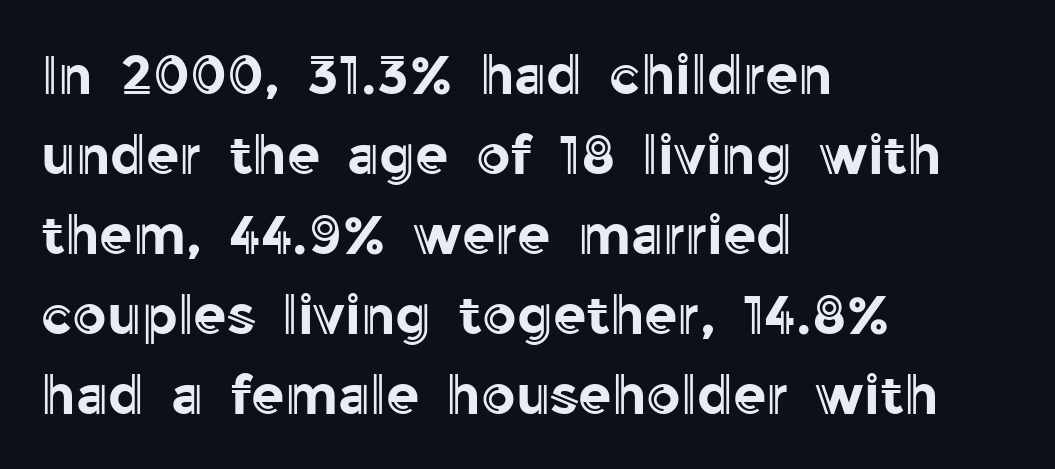
{"italic": "no", "width": "normal", "x_height": "medium", "monospaced": "no", "underline": "no", "align": "left", "line_spacing": "normal", "line_spacing_ratio": 1.48, "letter_spacing": "normal", "letter_spacing_em": 0.0, "glyph_px": 54}
